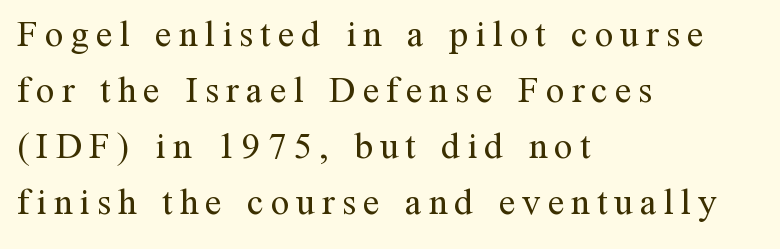
No chunkiness to these letters — they're not bold. Is there much room between lines? A standard amount, neither cramped nor airy. Each letter keeps its own natural width here, so spacing adapts to shape. Short and long lines alike share a common starting point at left. You can tell it's not italic because the verticals are truly vertical. The gap between lines stays unmarked.
